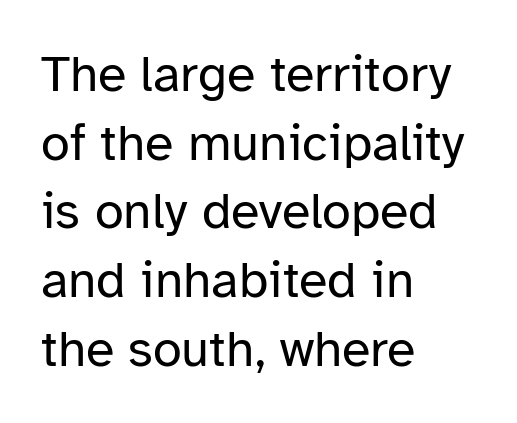
The image shows 52 px regular-weight sans-serif type, upright; set left-aligned, normal line spacing (1.32x), normal letter spacing, not underlined; low stroke contrast and a medium x-height.
